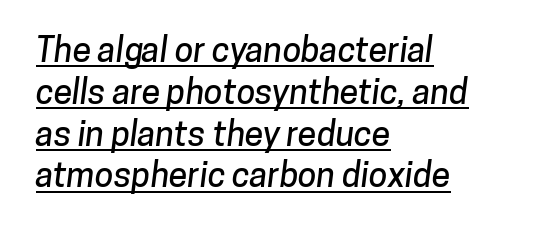
A typesetter would call this proportional, since set widths differ per character. This rendering leaves character spacing at its baseline value. The glyphs in this specimen are sans serif. Layout note: lines flush left. Quick note: underline on.
